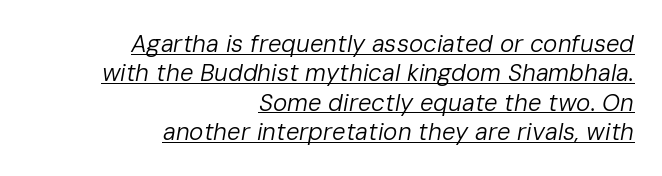
The image shows 24 px text type, italic (leaning right); set right-aligned, line spacing 1.22x, normal letter spacing, underlined.
